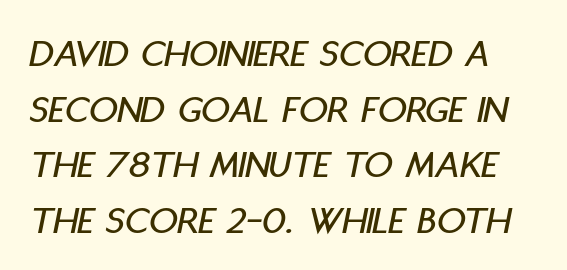
{"italic": "yes", "lean": "right", "slant_degrees": 11, "width": "condensed", "stroke_contrast": "low", "x_height": "large", "monospaced": "no", "underline": "no", "line_spacing": "normal", "line_spacing_ratio": 1.39, "letter_spacing": "normal", "letter_spacing_em": 0.0, "glyph_px": 40}
